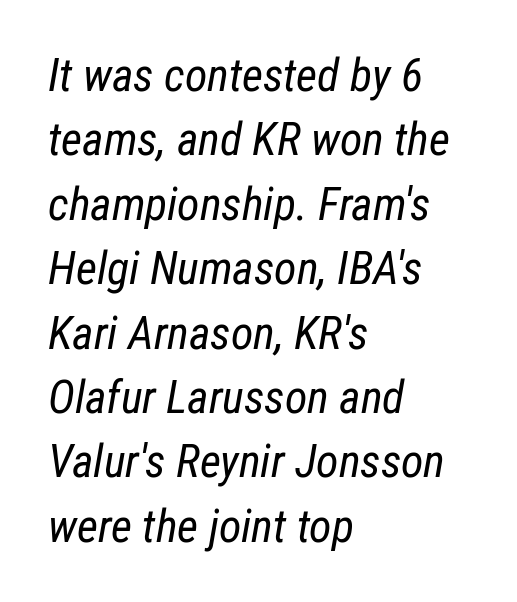
{"italic": "yes", "lean": "right", "slant_degrees": 12, "bold": "no", "weight": "regular", "width": "condensed", "stroke_contrast": "low", "x_height": "medium", "monospaced": "no", "underline": "no", "align": "left", "line_spacing": "normal", "line_spacing_ratio": 1.4, "letter_spacing": "normal", "letter_spacing_em": 0.0, "glyph_px": 46}
